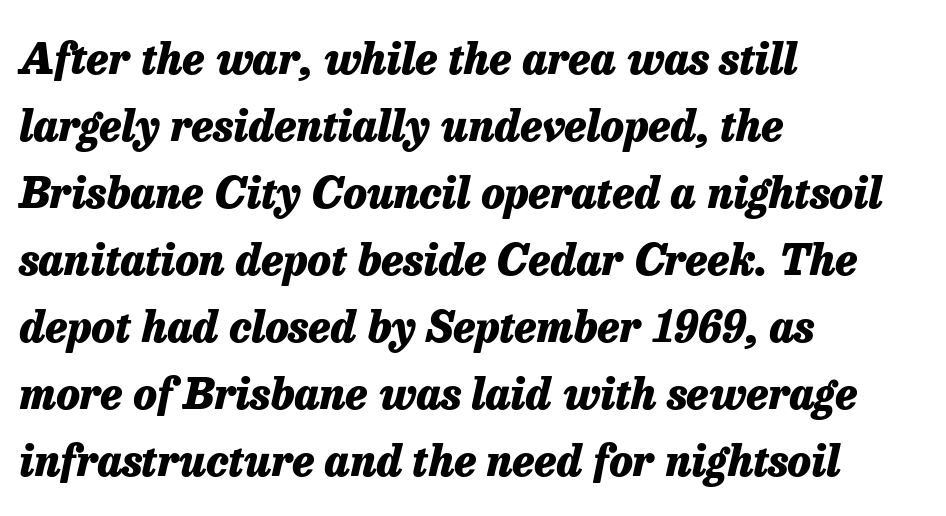
{"italic": "yes", "lean": "right", "slant_degrees": 13, "bold": "yes", "weight": "heavy", "width": "normal", "stroke_contrast": "low", "x_height": "medium", "monospaced": "no", "underline": "no", "align": "left", "line_spacing": "normal", "line_spacing_ratio": 1.56, "letter_spacing": "normal", "letter_spacing_em": 0.0, "glyph_px": 43}
